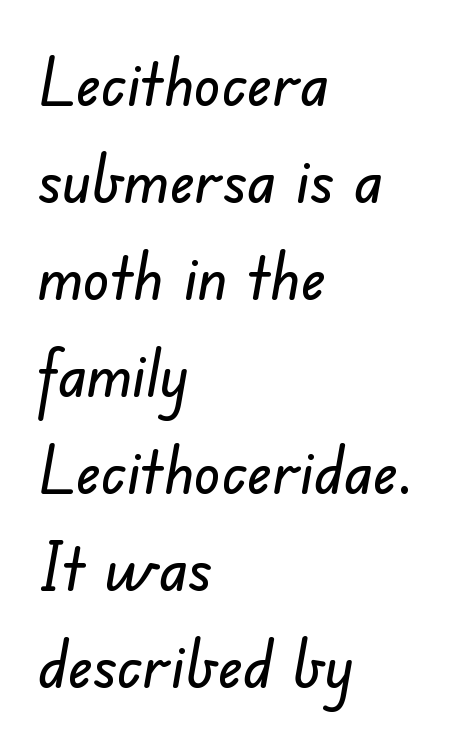
This sample has the flowing, uneven cadence of proportional lettering. Each row of text sits above clean, open space. Horizontally, the lines are justified to the leading edge only. Unlike a traditional serif, this face leaves its strokes unadorned. Default kerning and tracking; the words read as compact shapes. Each new line begins a customary step beneath the previous one.
